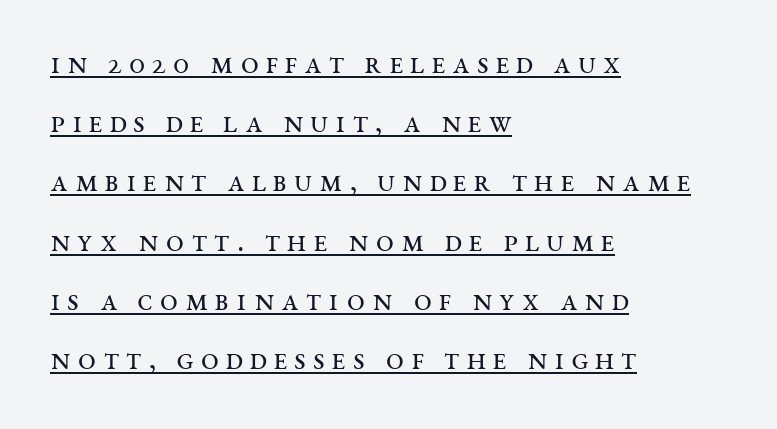
The image shows 32 px regular-weight, wide serif type, upright; set left-aligned, line spacing 1.85x, unusually wide letter spacing (+0.22 em), underlined; medium stroke contrast and a large x-height.
